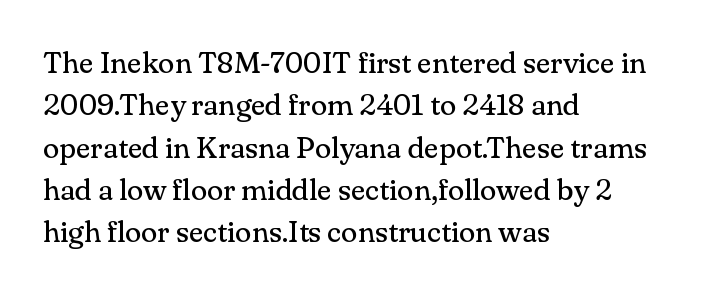
{"serif": "yes", "italic": "no", "bold": "no", "weight": "regular", "width": "normal", "stroke_contrast": "medium", "x_height": "small", "monospaced": "no", "underline": "no", "align": "left", "line_spacing": "normal", "line_spacing_ratio": 1.41, "letter_spacing": "normal", "letter_spacing_em": 0.0, "glyph_px": 30}
